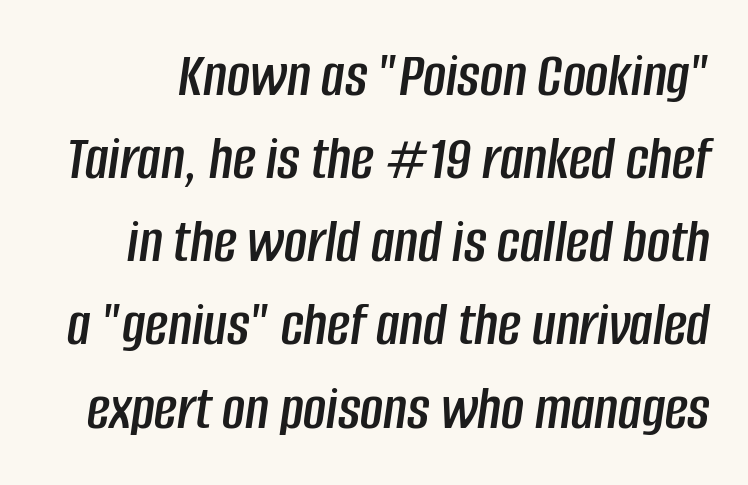
The image shows 63 px condensed type, italic (leaning right); set normal line spacing (1.32x), normal letter spacing, not underlined; low stroke contrast and a large x-height.
